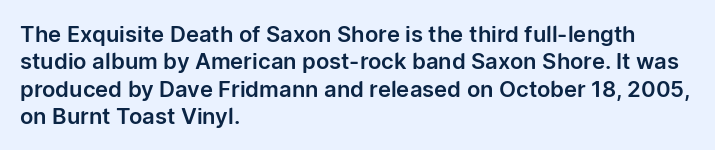
{"italic": "no", "underline": "no", "align": "left", "line_spacing_ratio": 1.24, "letter_spacing": "normal", "letter_spacing_em": 0.0, "glyph_px": 22}
